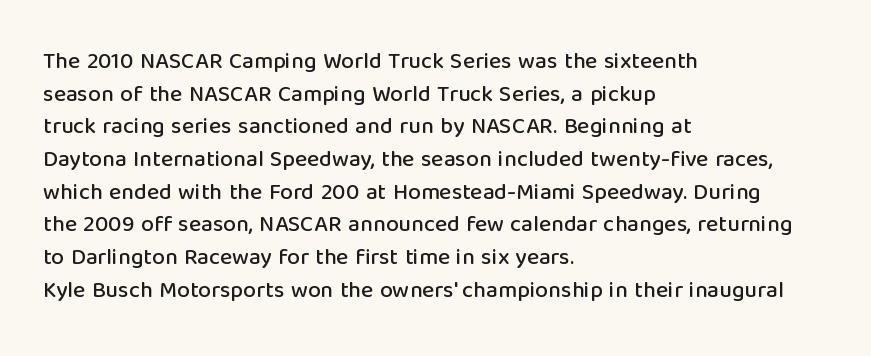
{"italic": "no", "underline": "no", "align": "left", "line_spacing": "normal", "line_spacing_ratio": 1.42, "letter_spacing": "normal", "letter_spacing_em": 0.0, "glyph_px": 23}
